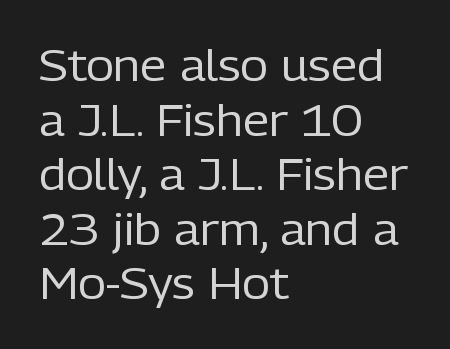
{"serif": "no", "italic": "no", "bold": "no", "weight": "regular", "width": "normal", "stroke_contrast": "low", "x_height": "medium", "monospaced": "no", "underline": "no", "align": "left", "line_spacing": "normal", "line_spacing_ratio": 1.27, "letter_spacing": "normal", "letter_spacing_em": 0.0, "glyph_px": 43}
